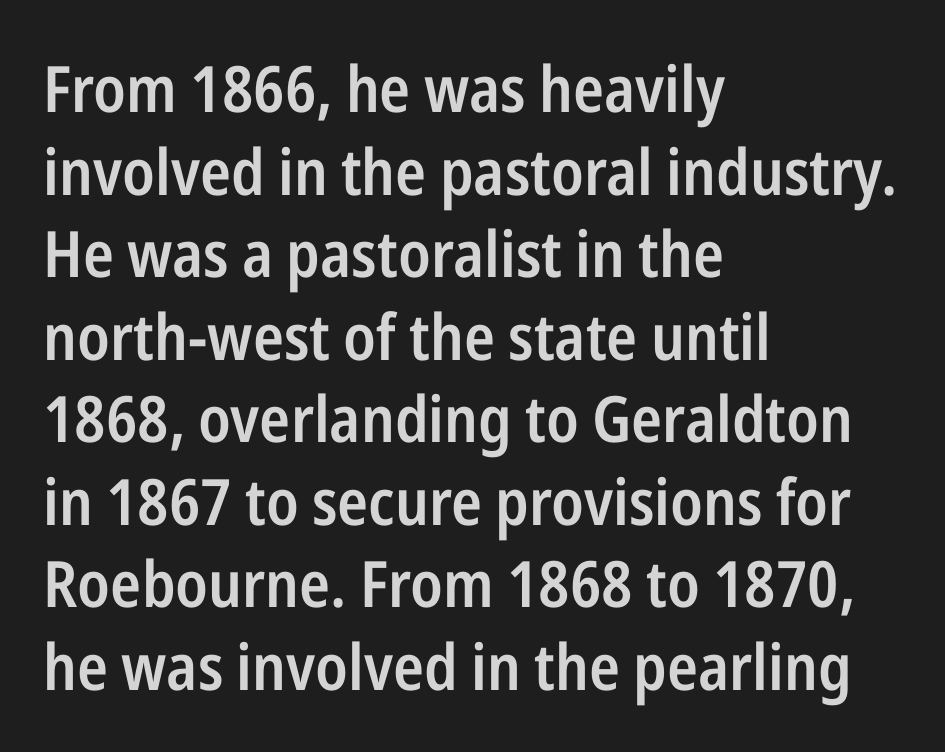
The image shows 64 px semibold, condensed sans-serif type, upright; set left-aligned, normal line spacing (1.29x), normal letter spacing, not underlined; low stroke contrast and a medium x-height.
